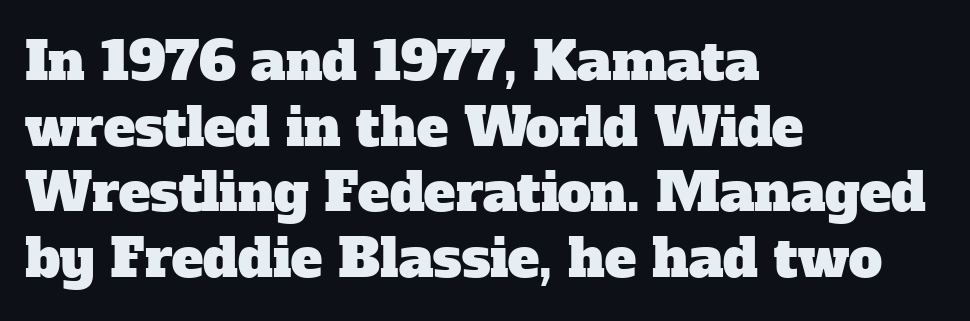
The image shows 53 px serif type; set left-aligned, line spacing 1.24x, normal letter spacing, not underlined; low stroke contrast and a medium x-height.
